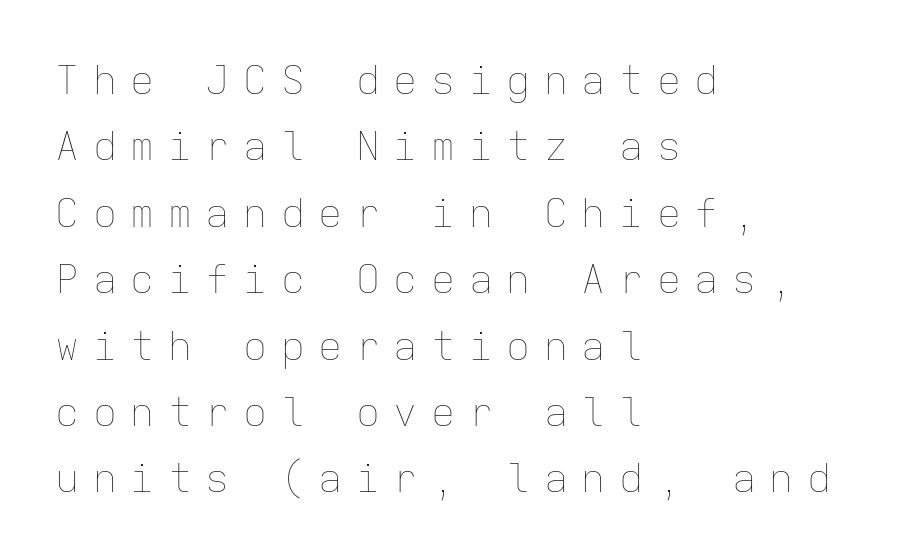
{"italic": "no", "bold": "no", "weight": "thin", "width": "normal", "stroke_contrast": "low", "x_height": "medium", "monospaced": "yes", "underline": "no", "align": "left", "line_spacing": "normal", "line_spacing_ratio": 1.66, "letter_spacing": "wide", "letter_spacing_em": 0.34, "glyph_px": 40}
